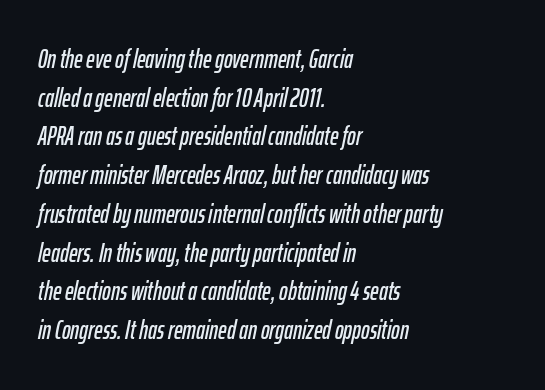
The image shows 26 px text type, italic (leaning right); set left-aligned, normal line spacing (1.49x), normal letter spacing, not underlined.
